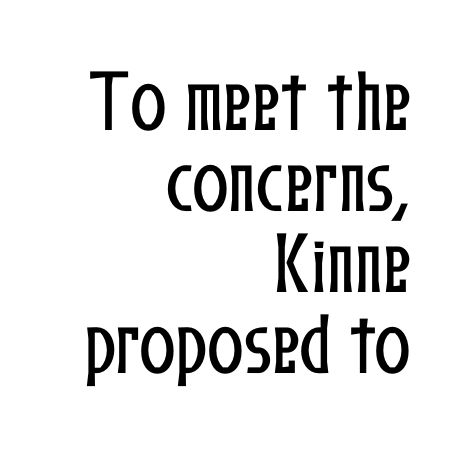
Q: Is the text italic (slanted)? A: No, it is upright.
Q: Is the text underlined? A: No.
Q: How is the paragraph aligned? A: Right-aligned.
Q: Is the spacing between letters normal or unusually wide? A: Normal.
Q: Width (condensed, normal, or wide)? A: Condensed.
Q: Stroke contrast? A: Low.
Q: x-height? A: Medium.
Q: Monospaced? A: No.
